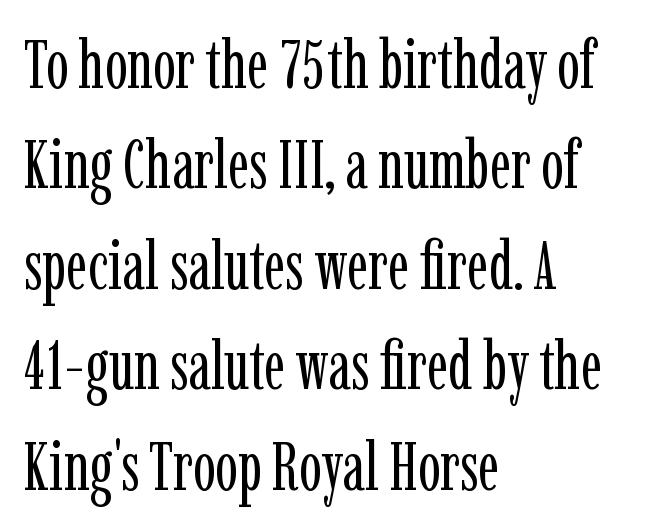
Spacing verdict: proportional, widths tailored to each character. Casual observation: everything's shoved over to the left. It's the straight-up-and-down kind of type. The weight would be labelled regular, book, light, or lighter still.
